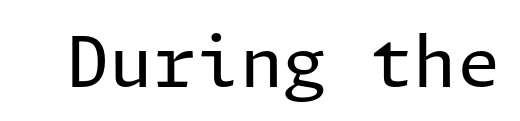
Vertical strokes here are truly vertical. Underlining? Definitely not there. The tracking reads as untouched default to a designer's eye. Examine the stroke ends and you'll find no serifs.
